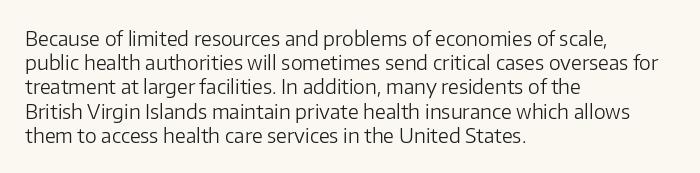
Tall strokes in this sample are plumb rather than angled. Decoration check: the copy has no underline. Words appear dense and cohesive because spacing is normal. The typesetter chose a ragged-right arrangement here.
